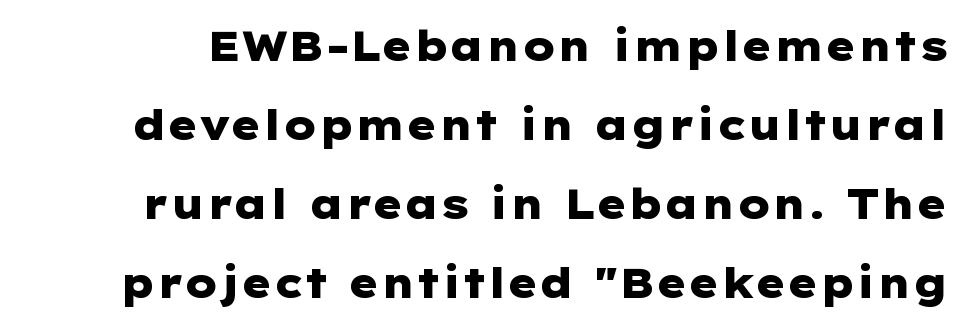
Is the type bold? Yes — the strokes are clearly thick and heavy. This sample uses a sans-serif face. How would I describe the line gaps? Wide and relaxed. This rendering features lettering with no underline. Caption: standard tracking, unaltered.
